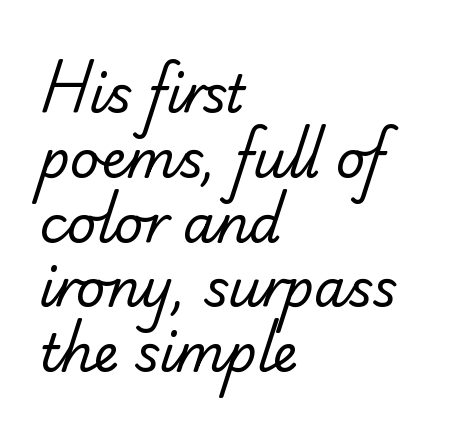
The passage shown stacks its lines at a standard gap. This rendering leaves character spacing at its baseline value. The passage shown is typed in a proportional face where columns would drift. This rendering features lettering with no underline.
